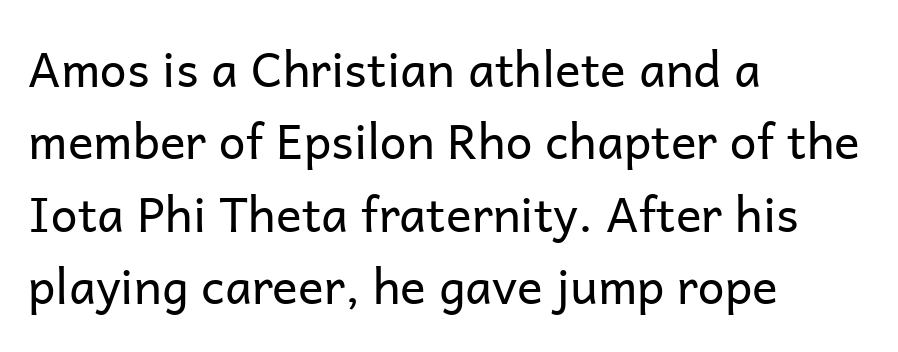
The image shows 48 px regular-weight sans-serif type, upright; set left-aligned, normal line spacing (1.51x), normal letter spacing, not underlined; low stroke contrast and a medium x-height.
